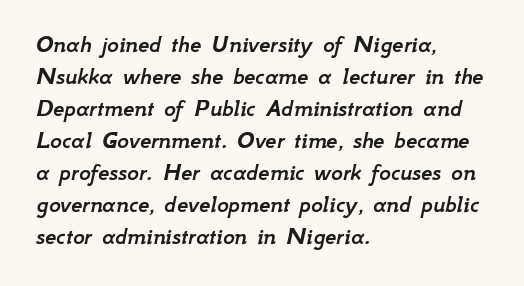
{"italic": "yes", "lean": "right", "slant_degrees": 12, "underline": "no", "align": "left", "line_spacing": "normal", "line_spacing_ratio": 1.28, "letter_spacing": "normal", "letter_spacing_em": 0.0, "glyph_px": 25}
